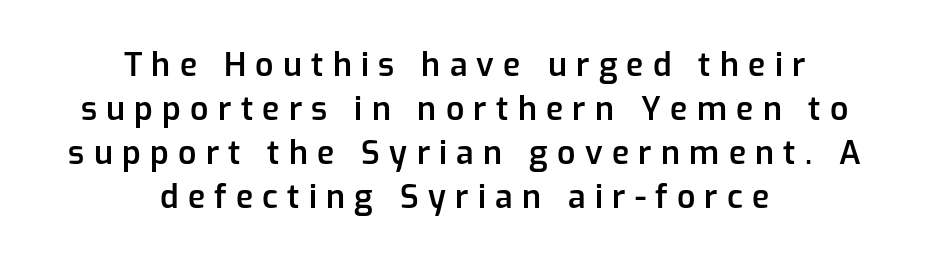
Short note: letters widely spaced. The rows are spaced the way most documents space them. The foot of each line stays bare and open. Character widths vary here, with narrow letters taking less room than wide ones. Each line is balanced around a shared central axis. Does the weight exceed regular? Yes, but only to semibold.
